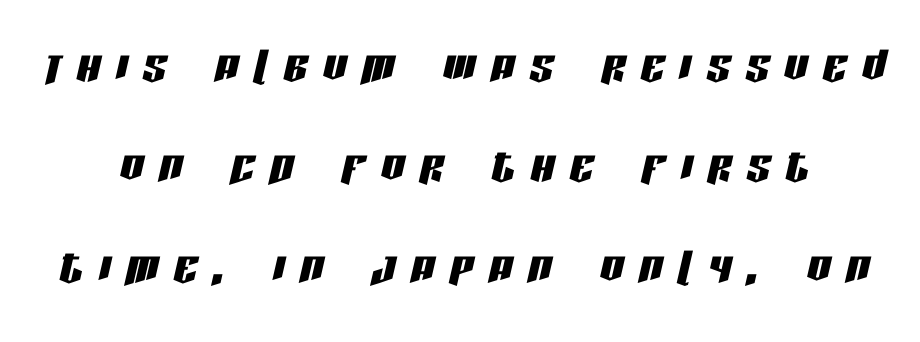
The image shows 59 px condensed type, italic (leaning right); set normal line spacing (1.7x), unusually wide letter spacing (+0.26 em), not underlined; low stroke contrast and a large x-height.
